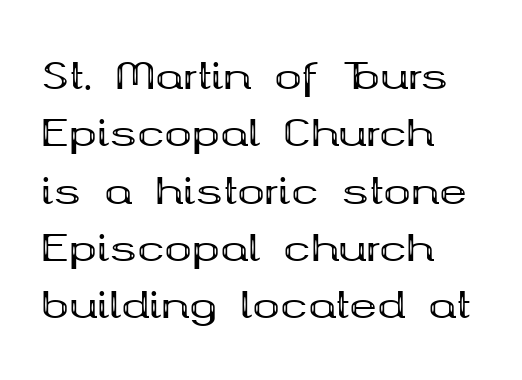
Glyph-to-glyph distance matches everyday printed text. Stroke thickness is high; the sample reads as a true bold. The glyphs in this specimen are seriffed. A classic flush-left, rag-right setting is used for this passage. Note the varied advance widths — an 'i' is clearly narrower than an 'm'.
